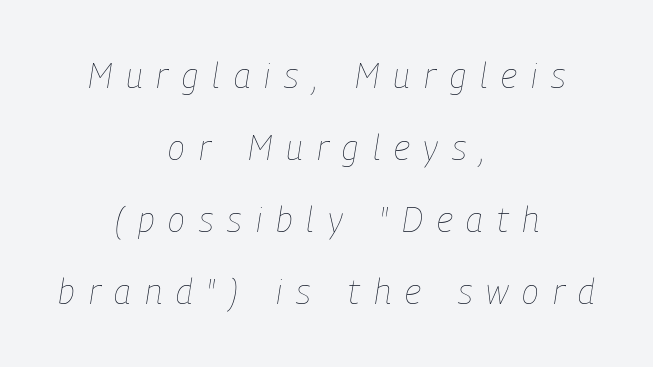
The image shows 35 px thin, condensed type, italic (leaning right); set centered, loose line spacing (2.06x), unusually wide letter spacing (+0.4 em), not underlined; low stroke contrast and a medium x-height.
